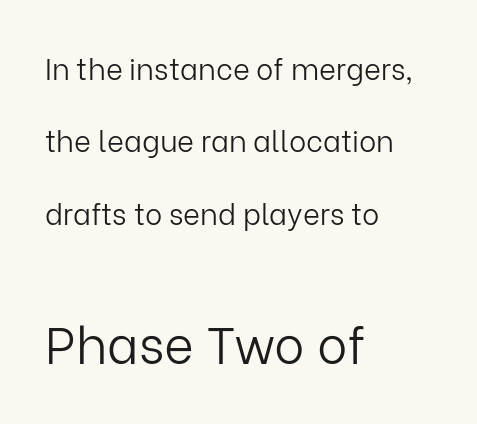
{"serif": "no", "italic": "no", "bold": "no", "weight": "light", "width": "normal", "stroke_contrast": "low", "x_height": "medium", "monospaced": "no", "underline": "no", "align": "left", "line_spacing": "loose", "line_spacing_ratio": 2.5, "letter_spacing": "normal", "letter_spacing_em": 0.0, "larger_block": "second", "size_ratio": 1.76, "glyph_px": 51}
